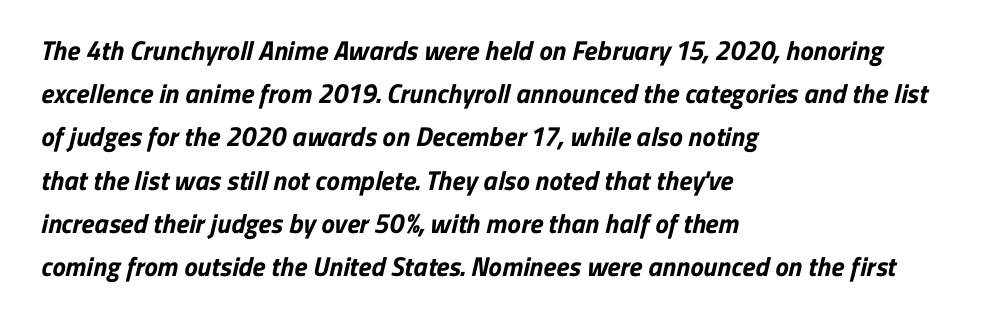
The image shows 27 px bold type; set left-aligned, normal line spacing (1.6x), normal letter spacing, not underlined.
